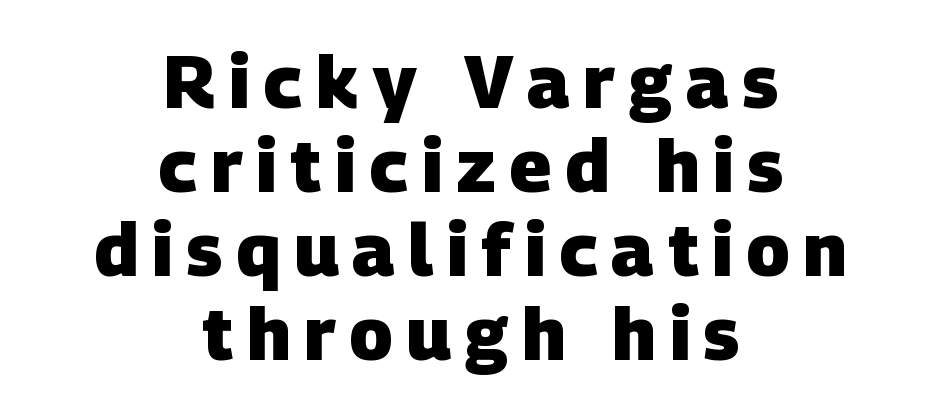
Q: Is the text bold? A: Yes.
Q: Is the typeface a serif or a sans-serif typeface? A: Sans-serif.
Q: Is the text underlined? A: No.
Q: How is the paragraph aligned? A: Centered.
Q: Is the spacing between lines tight, normal or loose? A: Tight.
Q: Width (condensed, normal, or wide)? A: Normal.
Q: Stroke contrast? A: Low.
Q: x-height? A: Large.
Q: Monospaced? A: No.
